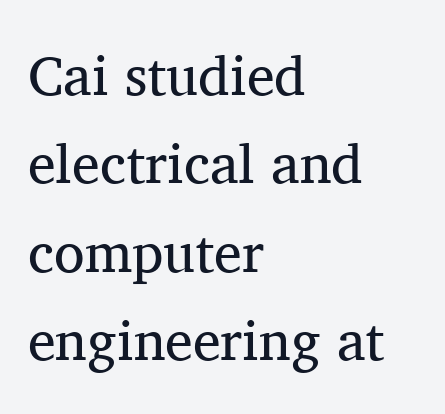
Q: Is the text bold? A: No.
Q: Is the text italic (slanted)? A: No, it is upright.
Q: Is the typeface a serif or a sans-serif typeface? A: Serif.
Q: Is the text underlined? A: No.
Q: How is the paragraph aligned? A: Left-aligned.
Q: Is the spacing between letters normal or unusually wide? A: Normal.
Q: Is the spacing between lines tight, normal or loose? A: Normal.
Q: Width (condensed, normal, or wide)? A: Normal.
Q: Stroke contrast? A: Medium.
Q: x-height? A: Medium.
Q: Monospaced? A: No.
